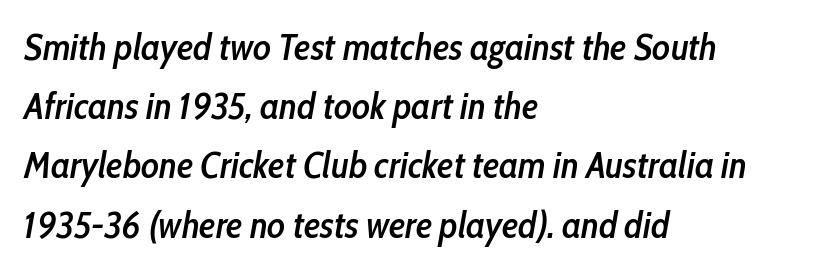
Casual observation: everything's shoved over to the left. The specimen reads as italic at a glance. Letters rest on an invisible, unmarked baseline. The type is set solid horizontally, with unmodified tracking. Proportional: the letters do not fall into vertical columns. The font is running at a semibold setting, under full bold.
